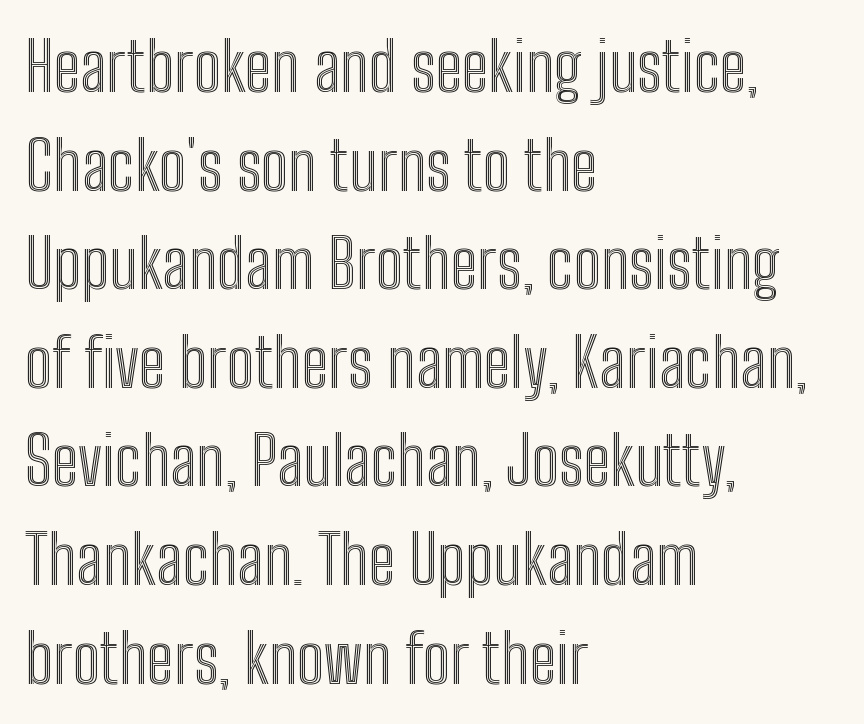
The image shows 68 px condensed type, upright; set left-aligned, normal line spacing (1.45x), normal letter spacing, not underlined; a medium x-height.
